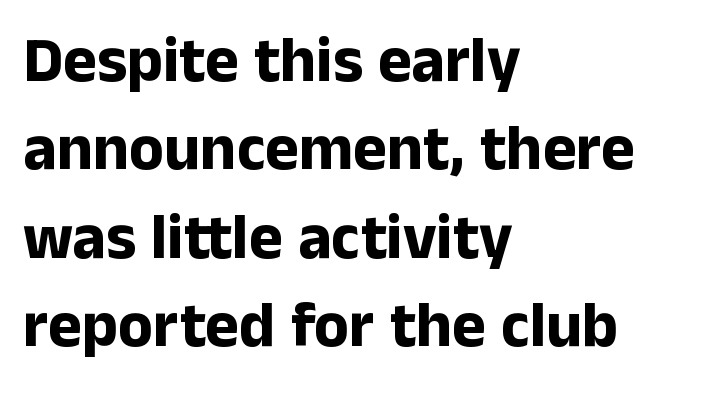
The image shows 64 px bold sans-serif type, upright; set left-aligned, normal line spacing (1.38x), normal letter spacing, not underlined; low stroke contrast and a medium x-height.
